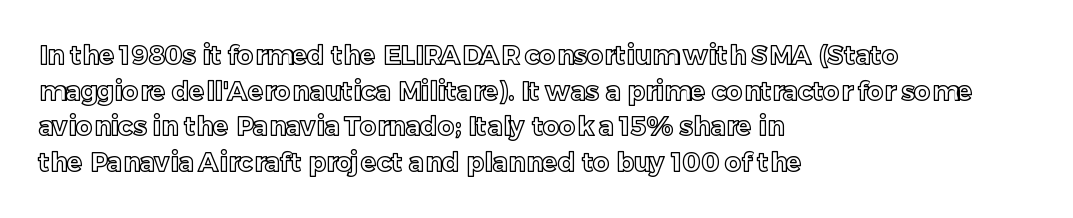
Compared with a centered layout, this one pins lines to the left instead. These lines were composed using upright roman letters. The type is set solid horizontally, with unmodified tracking. Vertical spacing — default. A bare baseline throughout the passage.
